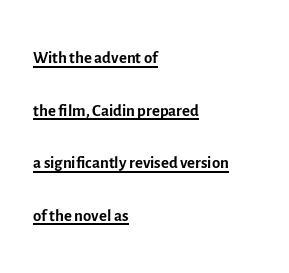
Q: Is the text bold? A: No.
Q: Is the text italic (slanted)? A: No, it is upright.
Q: Is the text underlined? A: Yes.
Q: How is the paragraph aligned? A: Left-aligned.
Q: Is the spacing between letters normal or unusually wide? A: Normal.
Q: Is the spacing between lines tight, normal or loose? A: Loose.
